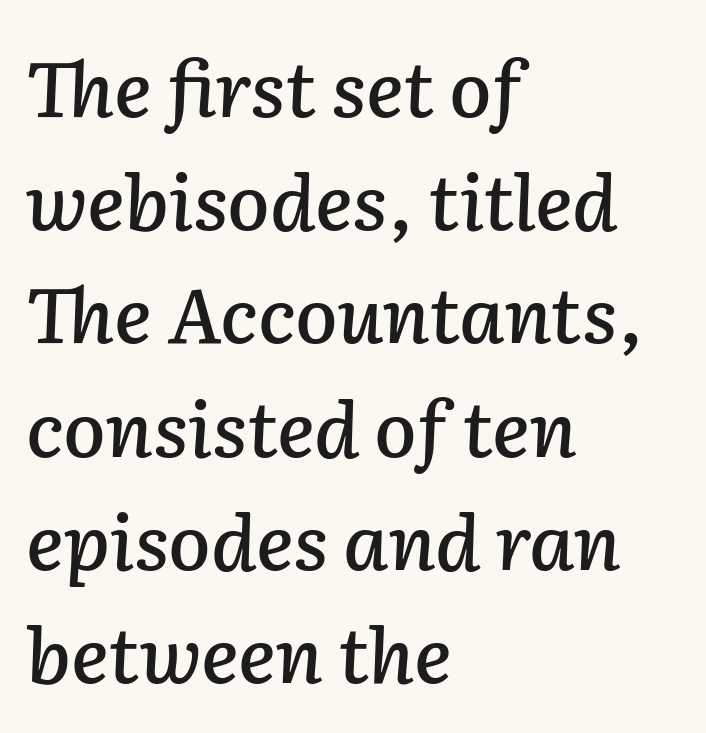
{"italic": "yes", "lean": "right", "slant_degrees": 2, "width": "normal", "stroke_contrast": "low", "x_height": "medium", "monospaced": "no", "underline": "no", "align": "left", "line_spacing": "normal", "line_spacing_ratio": 1.47, "letter_spacing": "normal", "letter_spacing_em": 0.0, "glyph_px": 77}
